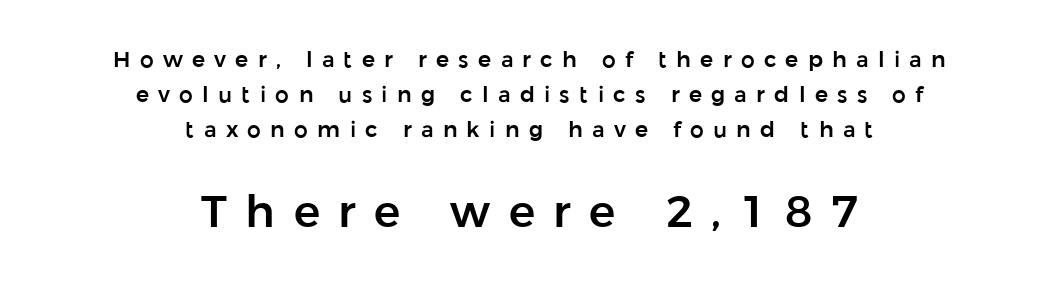
Q: Is the text italic (slanted)? A: No, it is upright.
Q: Is the typeface a serif or a sans-serif typeface? A: Sans-serif.
Q: Is the text underlined? A: No.
Q: How is the paragraph aligned? A: Centered.
Q: Is the spacing between letters normal or unusually wide? A: Unusually wide.
Q: Is the spacing between lines tight, normal or loose? A: Normal.
Q: Which block of text is set in a larger size, the first (top) or the second (bottom)? A: The second (bottom) one.
Q: Width (condensed, normal, or wide)? A: Normal.
Q: Stroke contrast? A: Low.
Q: x-height? A: Medium.
Q: Monospaced? A: No.
